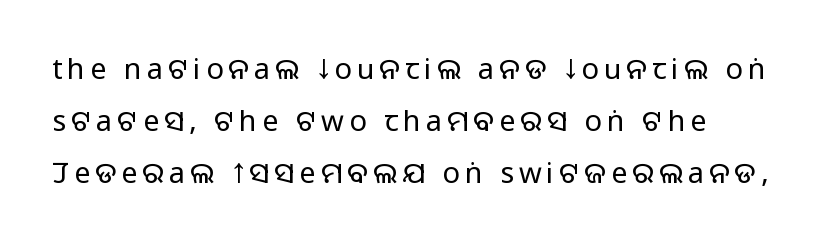
Q: Is the text bold? A: No.
Q: Is the text italic (slanted)? A: No, it is upright.
Q: Is the typeface a serif or a sans-serif typeface? A: Sans-serif.
Q: Is the text underlined? A: No.
Q: How is the paragraph aligned? A: Left-aligned.
Q: Width (condensed, normal, or wide)? A: Normal.
Q: Stroke contrast? A: Low.
Q: x-height? A: Large.
Q: Monospaced? A: No.
